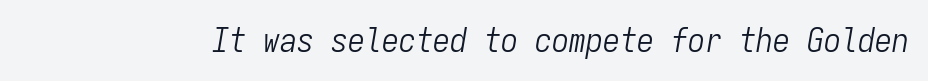
Q: Is the text bold? A: No.
Q: Is the text italic (slanted)? A: Yes, it leans right by about 9 degrees.
Q: Is the text underlined? A: No.
Q: Is the spacing between letters normal or unusually wide? A: Normal.
Q: Width (condensed, normal, or wide)? A: Condensed.
Q: Stroke contrast? A: Low.
Q: x-height? A: Medium.
Q: Monospaced? A: Yes.
